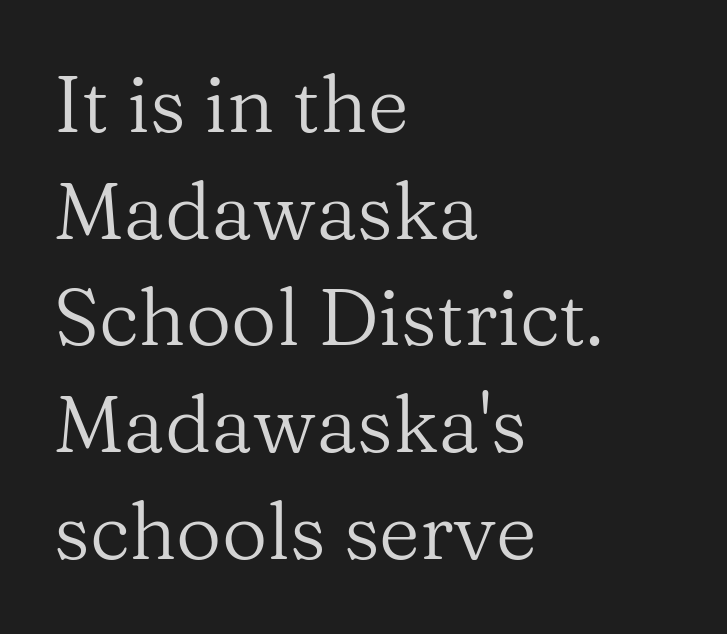
{"serif": "yes", "italic": "no", "bold": "no", "weight": "regular", "width": "normal", "stroke_contrast": "medium", "x_height": "medium", "monospaced": "no", "underline": "no", "align": "left", "line_spacing": "normal", "line_spacing_ratio": 1.35, "letter_spacing": "normal", "letter_spacing_em": 0.0, "glyph_px": 79}
